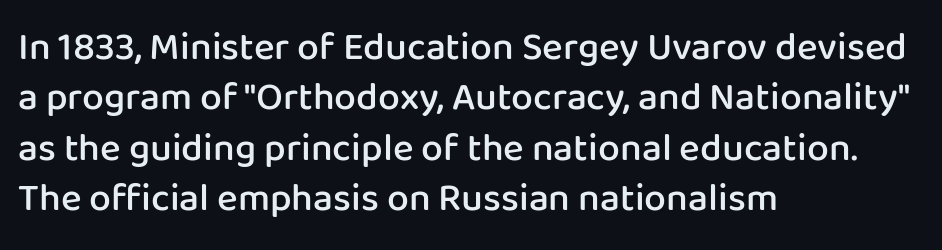
{"serif": "no", "italic": "no", "bold": "semi", "weight": "semibold", "width": "normal", "stroke_contrast": "low", "x_height": "medium", "monospaced": "no", "underline": "no", "align": "left", "line_spacing": "normal", "line_spacing_ratio": 1.29, "letter_spacing": "normal", "letter_spacing_em": 0.0, "glyph_px": 39}
